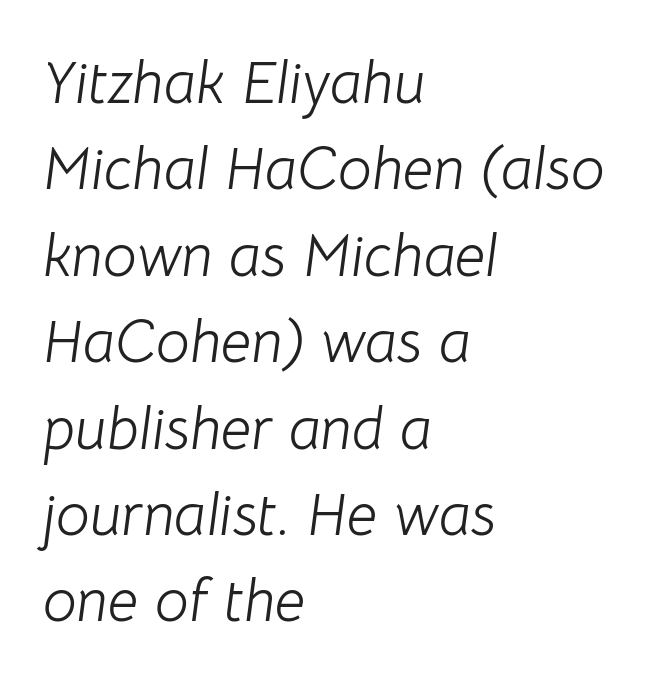
The tracking reads as untouched default to a designer's eye. Anything drawn beneath the words? Only blank space. The rag falls on the right side of this text block. Do the characters align in a grid? No, the font is proportional. The cut favours lightness, reaching ordinary text weight at its darkest. Line spacing here is normal.
